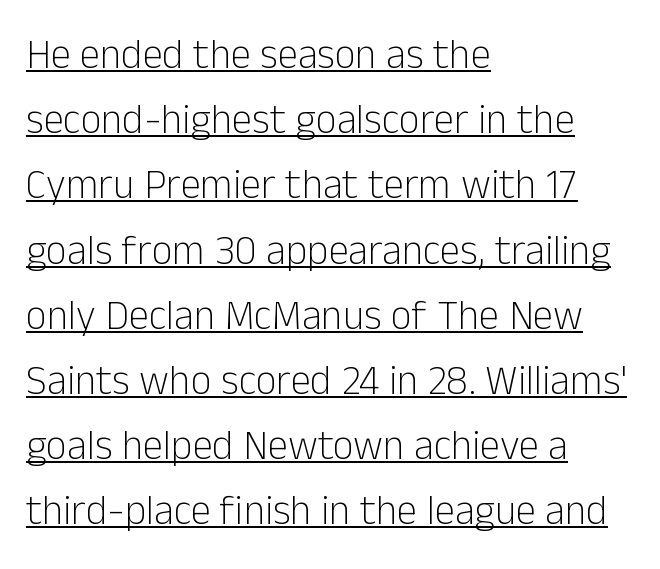
{"serif": "no", "italic": "no", "bold": "no", "weight": "light", "width": "normal", "stroke_contrast": "low", "x_height": "medium", "monospaced": "no", "underline": "yes", "align": "left", "line_spacing": "normal", "line_spacing_ratio": 1.59, "letter_spacing": "normal", "letter_spacing_em": 0.0, "glyph_px": 41}
